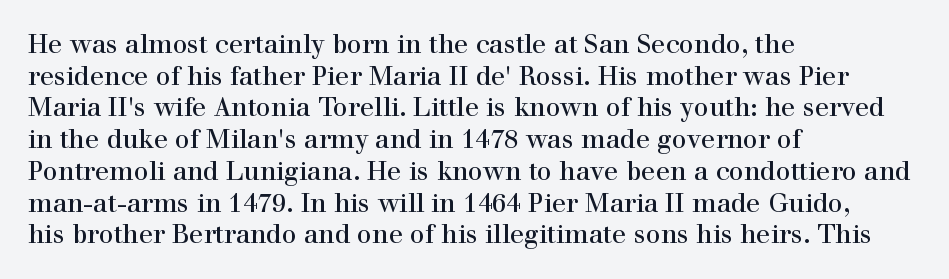
Nope, not italic — everything's standing straight. The font is comparable to plain body text, perhaps lighter. Inter-character spacing is left at the font's built-in metrics. The zone under the glyphs is completely vacant. These lines are set flush left with a ragged right edge.
